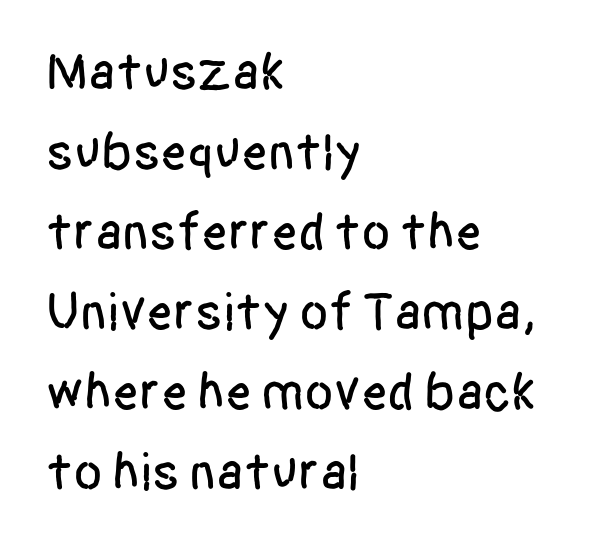
{"serif": "no", "italic": "no", "width": "condensed", "stroke_contrast": "low", "x_height": "large", "monospaced": "no", "underline": "no", "align": "left", "line_spacing": "normal", "line_spacing_ratio": 1.51, "letter_spacing": "normal", "letter_spacing_em": 0.0, "glyph_px": 53}
